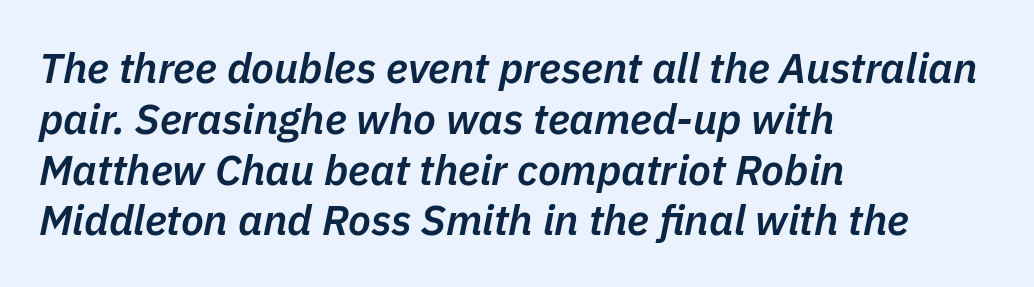
Q: Is the text bold? A: Semi-bold.
Q: Is the text italic (slanted)? A: Yes, it leans right by about 11 degrees.
Q: Is the text underlined? A: No.
Q: How is the paragraph aligned? A: Left-aligned.
Q: Is the spacing between letters normal or unusually wide? A: Normal.
Q: Width (condensed, normal, or wide)? A: Normal.
Q: Stroke contrast? A: Low.
Q: x-height? A: Medium.
Q: Monospaced? A: No.
